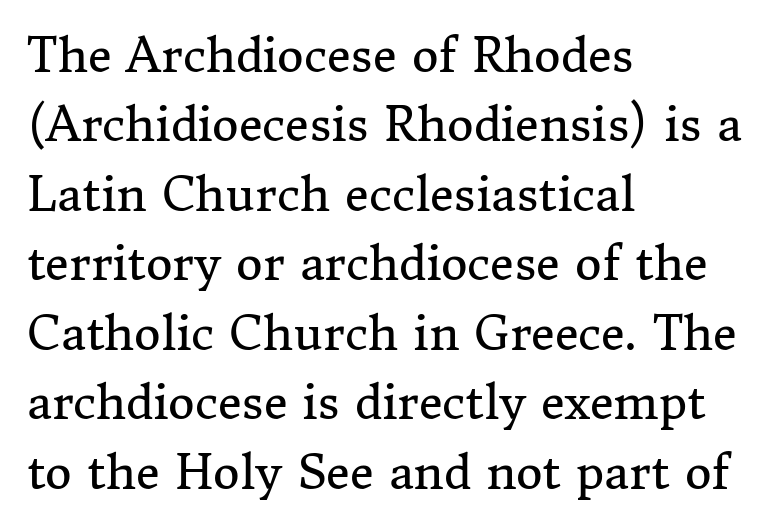
The leading is moderate, giving the passage an even texture. Does the copy run flush right? No — it runs flush left. This sample has the flowing, uneven cadence of proportional lettering. The area under the type is left untouched.
